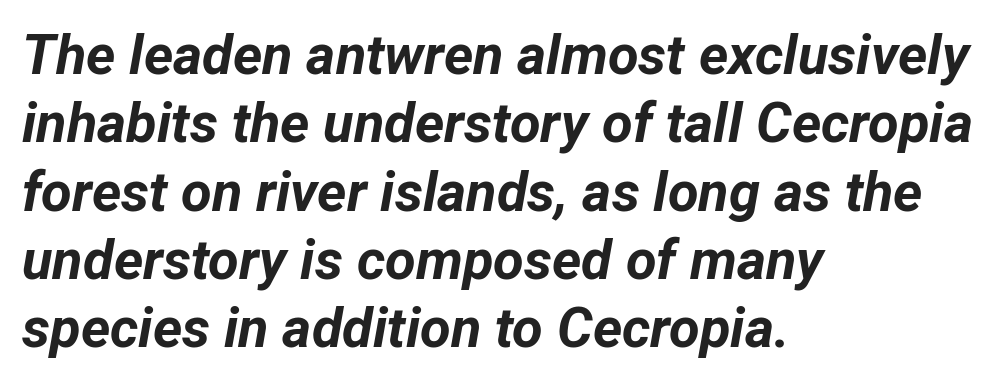
Q: Is the text bold? A: Yes.
Q: Is the text italic (slanted)? A: Yes, it leans right by about 12 degrees.
Q: Is the text underlined? A: No.
Q: How is the paragraph aligned? A: Left-aligned.
Q: Is the spacing between letters normal or unusually wide? A: Normal.
Q: Width (condensed, normal, or wide)? A: Normal.
Q: Stroke contrast? A: Low.
Q: x-height? A: Medium.
Q: Monospaced? A: No.
